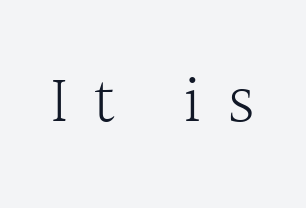
Classification — serif. This rendering features lettering with no underline. The type is letterspaced generously, with wide tracking. This reads as an unemphasized weight, regular at the heaviest. Spacing verdict: proportional, widths tailored to each character. These lines were composed using upright roman letters.
